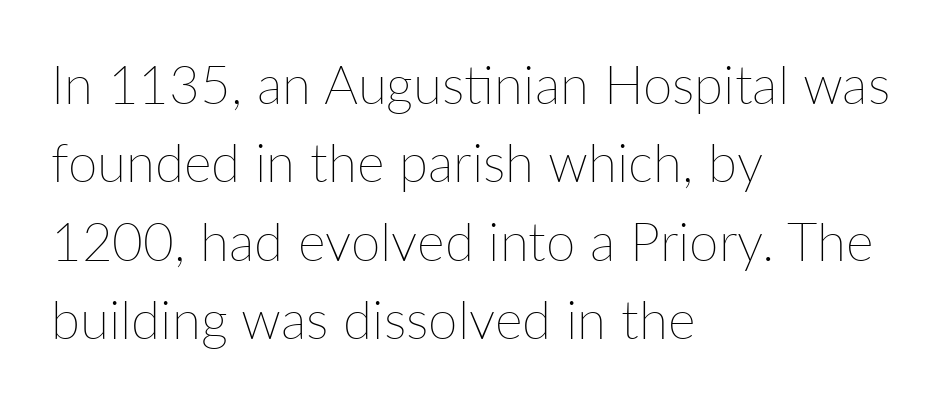
This sample uses plain, unmodified letter spacing. Every stem runs plumb, perpendicular to the baseline. Stroke mass is kept to a normal reading level or below. Do the characters align in a grid? No, the font is proportional. A clean baseline with only descenders dipping below it.
